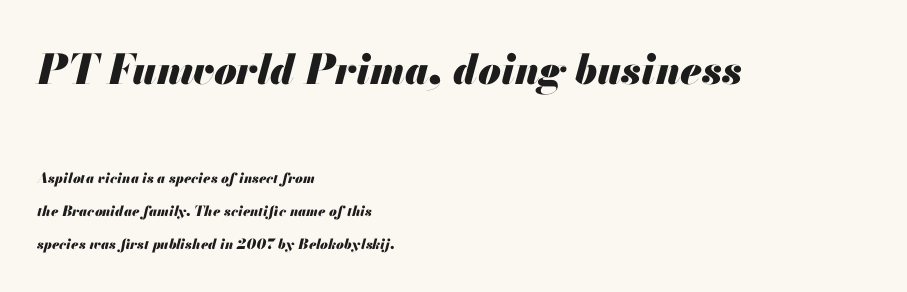
The image shows 41 px heavy type, italic (leaning right); set left-aligned, loose line spacing (2.36x), normal letter spacing, not underlined; the first (top) block is 2.93x larger; medium stroke contrast and a small x-height.
